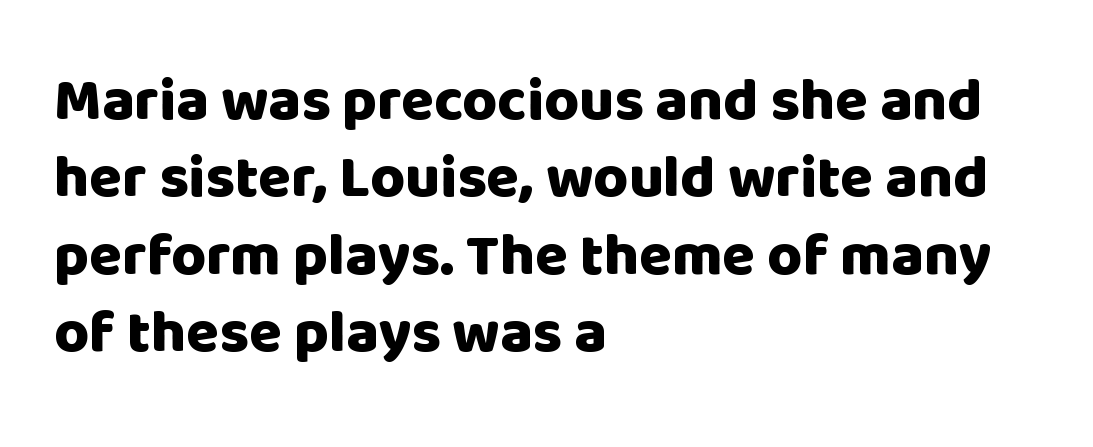
Q: Is the text bold? A: Yes.
Q: Is the text italic (slanted)? A: No, it is upright.
Q: Is the typeface a serif or a sans-serif typeface? A: Sans-serif.
Q: Is the text underlined? A: No.
Q: How is the paragraph aligned? A: Left-aligned.
Q: Is the spacing between letters normal or unusually wide? A: Normal.
Q: Is the spacing between lines tight, normal or loose? A: Normal.
Q: Width (condensed, normal, or wide)? A: Normal.
Q: Stroke contrast? A: Low.
Q: x-height? A: Large.
Q: Monospaced? A: No.
